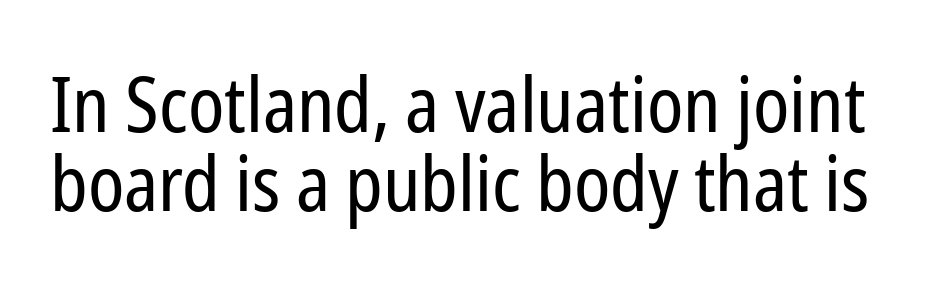
How are the letters spaced? Ordinarily, with no added tracking. Weight: in the light-to-regular range. Cramped leading. These lines are rendered in a variable-pitch font. Decoration check: the copy has no underline.
